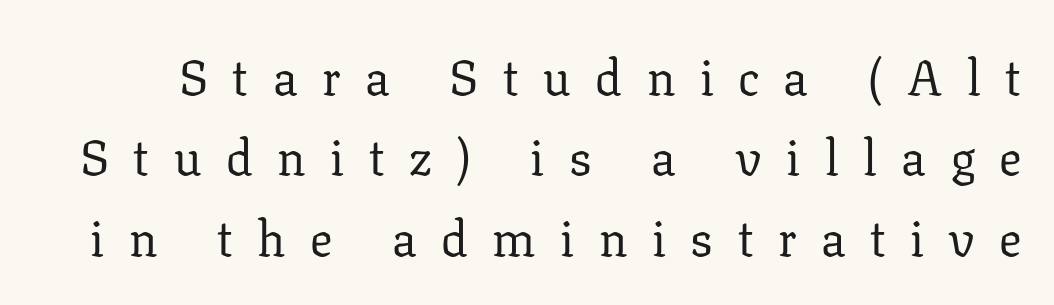
A typesetter would call this leading conventional body-copy spacing. Does the type have serifs? Yes, each stem ends in a small foot. Each letter keeps its own natural width here, so spacing adapts to shape. This reads as an unemphasized weight, regular at the heaviest. A typesetter would call this heavily tracked-out type. Has an underline been added? It has not.
